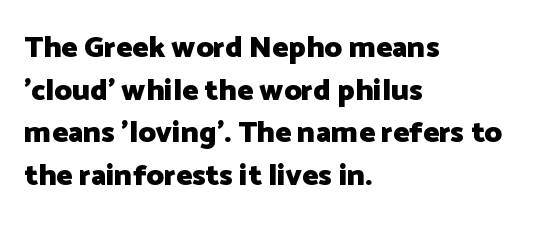
Q: Is the text bold? A: Yes.
Q: Is the text italic (slanted)? A: No, it is upright.
Q: Is the typeface a serif or a sans-serif typeface? A: Sans-serif.
Q: Is the text underlined? A: No.
Q: How is the paragraph aligned? A: Left-aligned.
Q: Is the spacing between letters normal or unusually wide? A: Normal.
Q: Is the spacing between lines tight, normal or loose? A: Normal.
Q: Width (condensed, normal, or wide)? A: Normal.
Q: Stroke contrast? A: Low.
Q: x-height? A: Medium.
Q: Monospaced? A: No.
